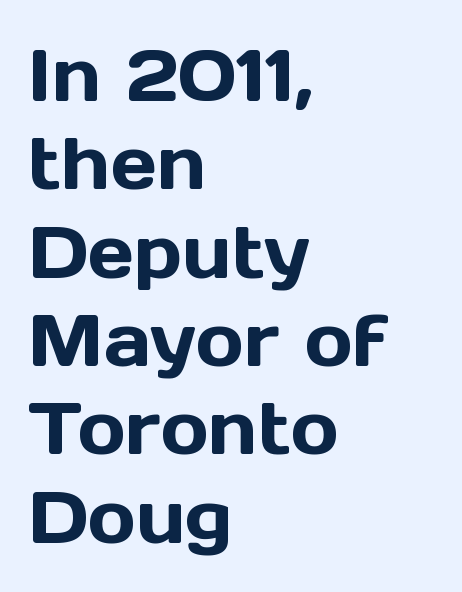
{"serif": "no", "italic": "no", "width": "normal", "x_height": "medium", "monospaced": "no", "underline": "no", "align": "left", "line_spacing_ratio": 1.21, "letter_spacing": "normal", "letter_spacing_em": 0.0, "glyph_px": 73}
